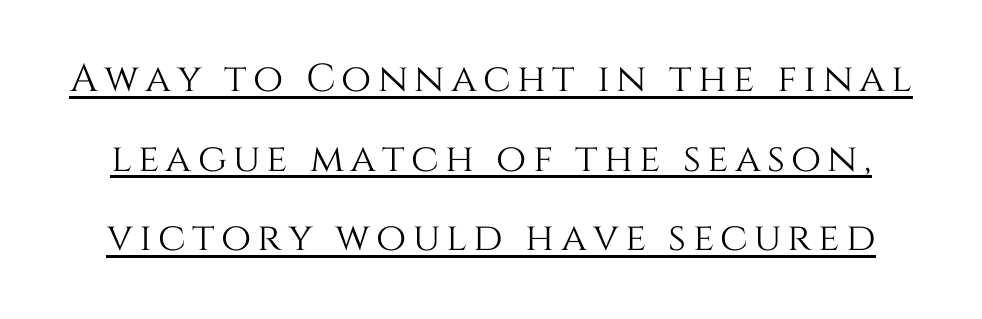
{"italic": "no", "width": "normal", "stroke_contrast": "medium", "x_height": "large", "monospaced": "no", "underline": "yes", "line_spacing": "loose", "line_spacing_ratio": 2.04, "glyph_px": 39}
